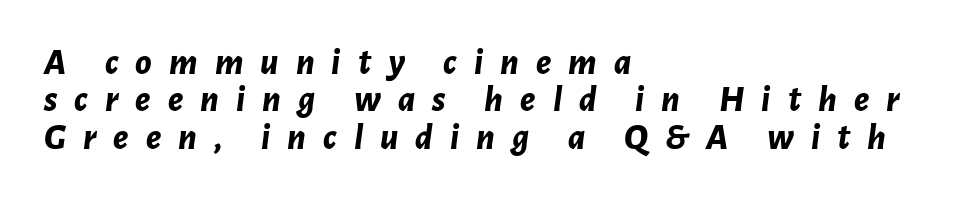
{"italic": "yes", "lean": "right", "slant_degrees": 7, "bold": "yes", "weight": "bold", "width": "normal", "stroke_contrast": "low", "x_height": "medium", "monospaced": "no", "underline": "no", "align": "left", "line_spacing": "tight", "line_spacing_ratio": 1.01, "letter_spacing": "wide", "letter_spacing_em": 0.46, "glyph_px": 37}
